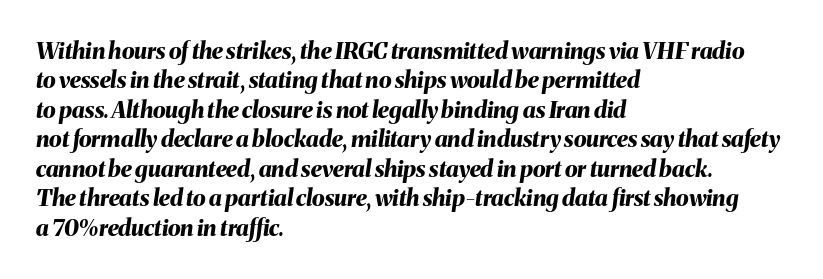
Q: Is the text bold? A: Yes.
Q: Is the text italic (slanted)? A: Yes, it leans right by about 8 degrees.
Q: Is the text underlined? A: No.
Q: How is the paragraph aligned? A: Left-aligned.
Q: Is the spacing between letters normal or unusually wide? A: Normal.
Q: Is the spacing between lines tight, normal or loose? A: Normal.
